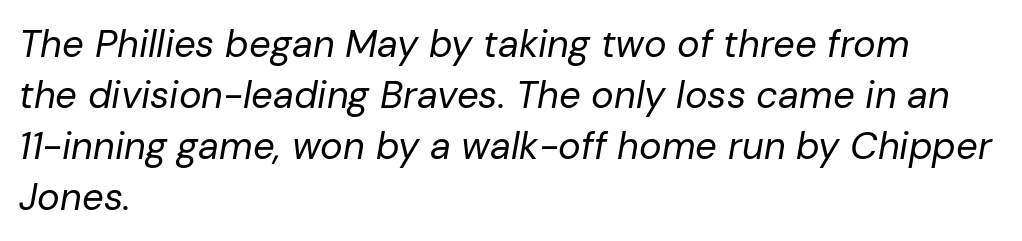
Q: Is the text bold? A: No.
Q: Is the text italic (slanted)? A: Yes, it leans right by about 10 degrees.
Q: Is the text underlined? A: No.
Q: How is the paragraph aligned? A: Left-aligned.
Q: Is the spacing between letters normal or unusually wide? A: Normal.
Q: Is the spacing between lines tight, normal or loose? A: Normal.
Q: Width (condensed, normal, or wide)? A: Normal.
Q: Stroke contrast? A: Low.
Q: x-height? A: Medium.
Q: Monospaced? A: No.
